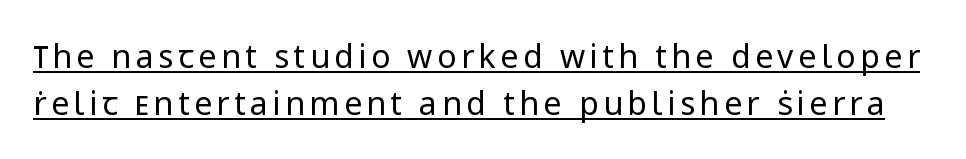
Counters stay open thanks to moderate or lighter strokes. Quick note: not italic, upright. Character widths vary here, with narrow letters taking less room than wide ones. One glance says typical: line gaps are just what's usual. Descenders here cross a horizontal rule under the line.
